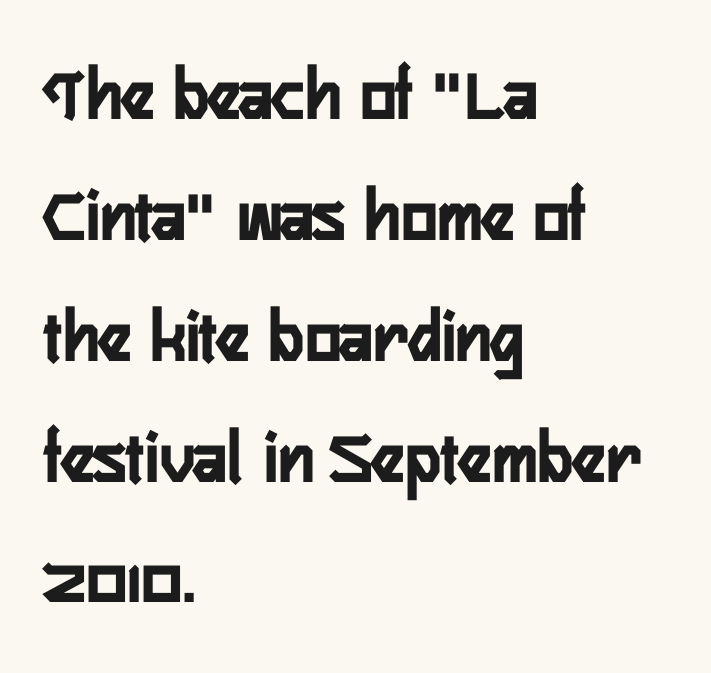
{"serif": "no", "italic": "no", "width": "condensed", "stroke_contrast": "low", "x_height": "medium", "monospaced": "no", "underline": "no", "align": "left", "line_spacing": "normal", "line_spacing_ratio": 1.59, "letter_spacing": "normal", "letter_spacing_em": 0.0, "glyph_px": 76}
